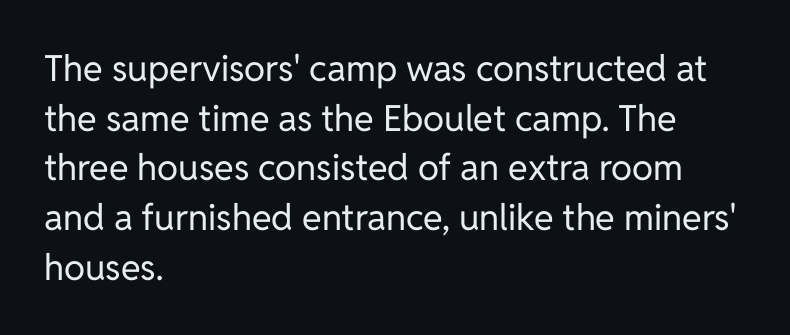
{"serif": "no", "italic": "no", "bold": "no", "weight": "regular", "width": "normal", "stroke_contrast": "low", "x_height": "medium", "monospaced": "no", "underline": "no", "align": "left", "line_spacing": "normal", "line_spacing_ratio": 1.38, "letter_spacing": "normal", "letter_spacing_em": 0.0, "glyph_px": 36}
